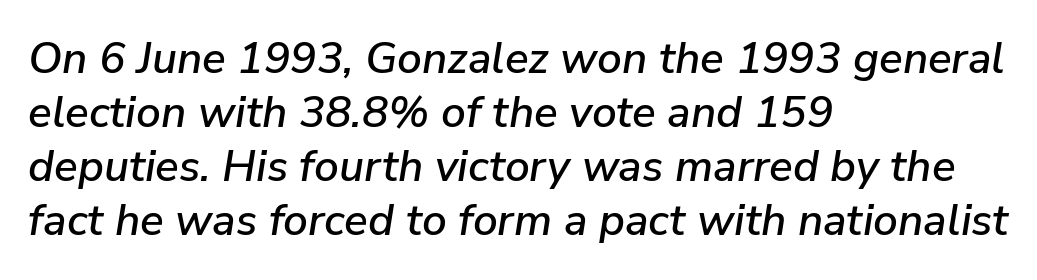
The image shows 44 px text type, italic (leaning right); set left-aligned, line spacing 1.23x, normal letter spacing, not underlined; low stroke contrast and a medium x-height.
